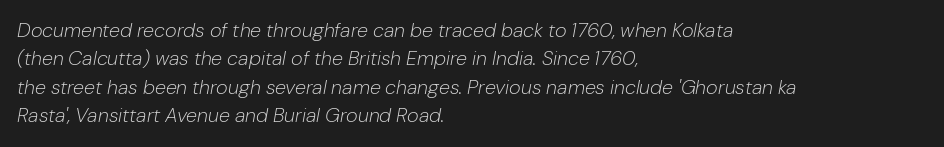
Q: Is the text bold? A: No.
Q: Is the text italic (slanted)? A: Yes, it leans right by about 10 degrees.
Q: Is the text underlined? A: No.
Q: How is the paragraph aligned? A: Left-aligned.
Q: Is the spacing between letters normal or unusually wide? A: Normal.
Q: Is the spacing between lines tight, normal or loose? A: Normal.
